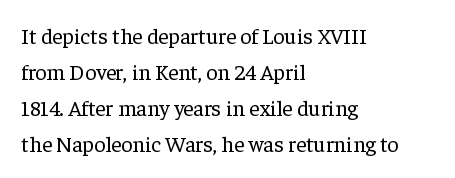
{"italic": "no", "bold": "no", "underline": "no", "align": "left", "line_spacing": "normal", "line_spacing_ratio": 1.63, "letter_spacing": "normal", "letter_spacing_em": 0.0, "glyph_px": 22}
